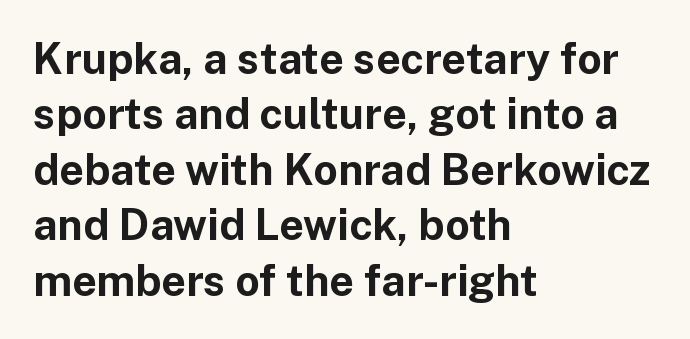
Q: Is the text bold? A: Yes.
Q: Is the text italic (slanted)? A: No, it is upright.
Q: Is the typeface a serif or a sans-serif typeface? A: Sans-serif.
Q: Is the text underlined? A: No.
Q: How is the paragraph aligned? A: Left-aligned.
Q: Is the spacing between letters normal or unusually wide? A: Normal.
Q: Is the spacing between lines tight, normal or loose? A: Normal.
Q: Width (condensed, normal, or wide)? A: Normal.
Q: Stroke contrast? A: Low.
Q: x-height? A: Medium.
Q: Monospaced? A: No.
